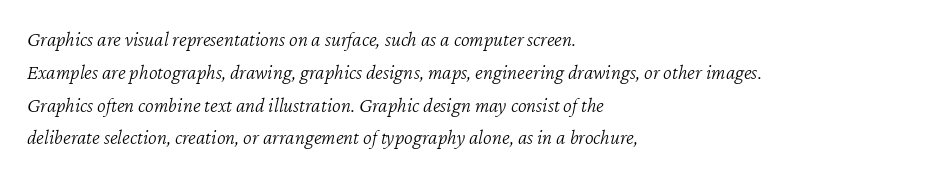
Q: Is the text bold? A: No.
Q: Is the text italic (slanted)? A: Yes, it leans right by about 12 degrees.
Q: Is the text underlined? A: No.
Q: How is the paragraph aligned? A: Left-aligned.
Q: Is the spacing between letters normal or unusually wide? A: Normal.
Q: Is the spacing between lines tight, normal or loose? A: Normal.
